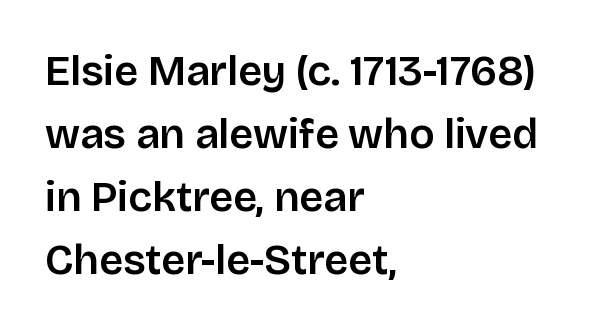
As a designer I'd log this as weight 600, semibold. Do the letters lean? They stand straight. Regarding leading, the lines here are spaced in the standard way. The passage is arranged the way most books set body copy — flush left. Honestly, the letter spacing is just normal — you wouldn't notice it.
